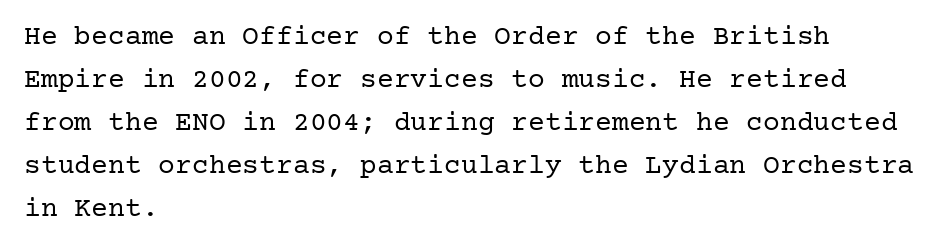
{"serif": "yes", "italic": "no", "bold": "no", "weight": "regular", "width": "normal", "stroke_contrast": "low", "x_height": "medium", "underline": "no", "align": "left", "line_spacing": "normal", "line_spacing_ratio": 1.54, "letter_spacing": "normal", "letter_spacing_em": 0.0, "glyph_px": 28}
